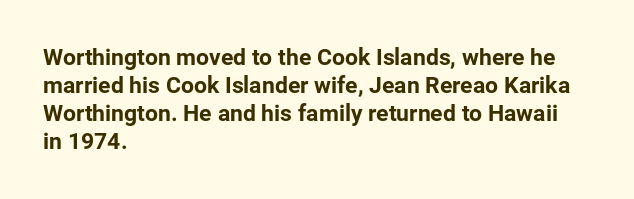
Look at the stroke-to-counter ratio: heavy, a bold. Ordinary non-slanted type is in use. The baseline area is clear. The setting favours the left margin, as ordinary paragraphs usually do. Look at the tracking — it's just the regular setting, nothing added.
